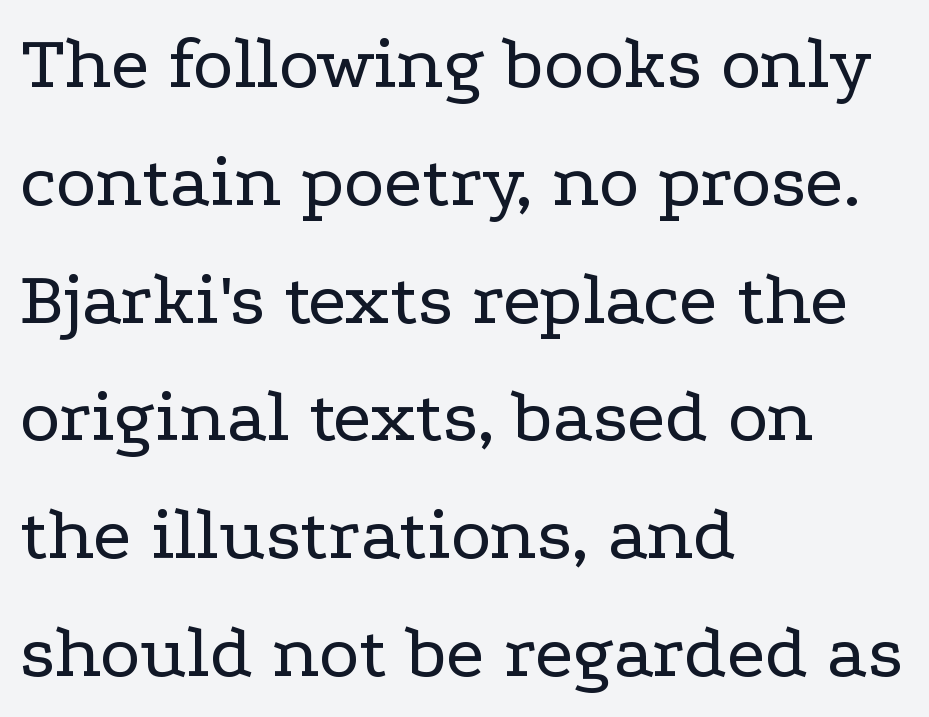
The image shows 77 px regular-weight, wide serif type, upright; set left-aligned, normal line spacing (1.53x), normal letter spacing, not underlined; low stroke contrast and a medium x-height.
